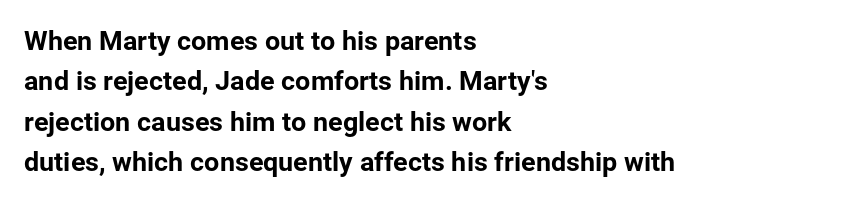
{"italic": "no", "underline": "no", "align": "left", "line_spacing": "normal", "line_spacing_ratio": 1.5, "letter_spacing": "normal", "letter_spacing_em": 0.0, "glyph_px": 27}
